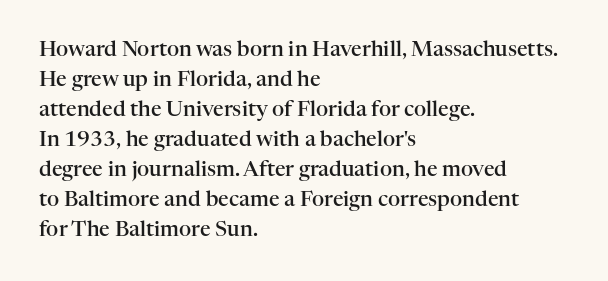
{"italic": "no", "bold": "semi", "underline": "no", "align": "left", "line_spacing": "normal", "line_spacing_ratio": 1.43, "letter_spacing": "normal", "letter_spacing_em": 0.0, "glyph_px": 21}
